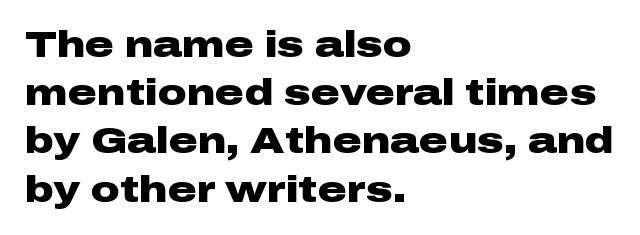
The image shows 36 px heavy, wide sans-serif type, upright; set left-aligned, normal line spacing (1.34x), normal letter spacing, not underlined; low stroke contrast and a medium x-height.
